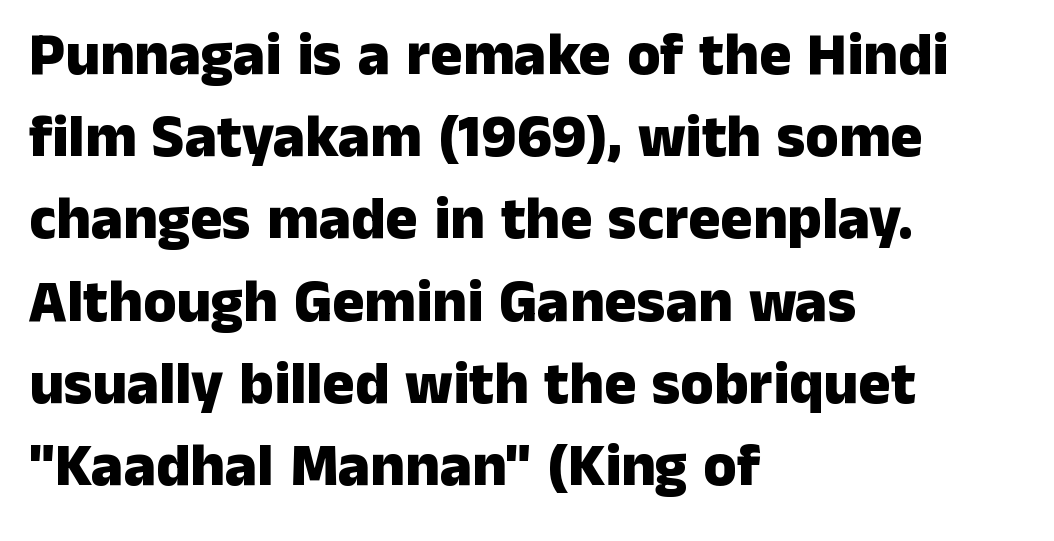
Spacing verdict: proportional, widths tailored to each character. A sans-serif font was chosen for this passage. Short note: letters normally spaced. The gap between lines stays unmarked.
